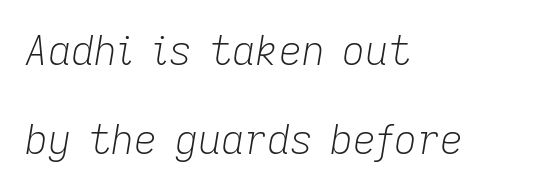
{"italic": "yes", "lean": "right", "slant_degrees": 9, "bold": "no", "weight": "light", "width": "normal", "stroke_contrast": "low", "x_height": "medium", "monospaced": "no", "underline": "no", "align": "left", "line_spacing": "loose", "line_spacing_ratio": 2.22, "letter_spacing": "normal", "letter_spacing_em": 0.0, "glyph_px": 40}
